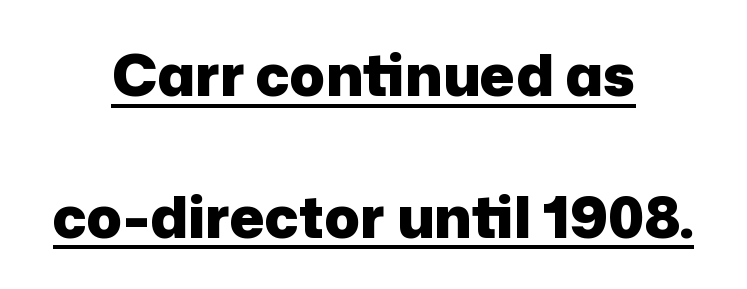
Q: Is the text bold? A: Yes.
Q: Is the text italic (slanted)? A: No, it is upright.
Q: Is the typeface a serif or a sans-serif typeface? A: Sans-serif.
Q: Is the text underlined? A: Yes.
Q: How is the paragraph aligned? A: Centered.
Q: Is the spacing between letters normal or unusually wide? A: Normal.
Q: Is the spacing between lines tight, normal or loose? A: Loose.
Q: Width (condensed, normal, or wide)? A: Normal.
Q: Stroke contrast? A: Low.
Q: x-height? A: Medium.
Q: Monospaced? A: No.
